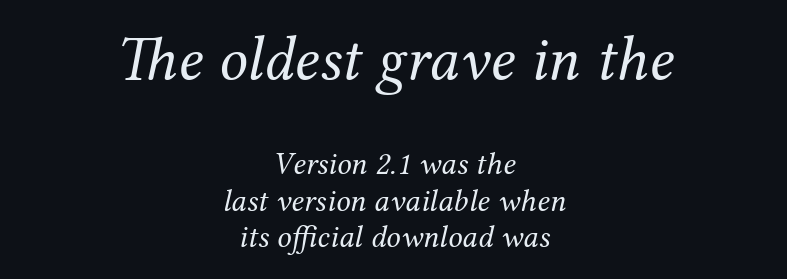
The image shows 63 px regular-weight serif type, italic (leaning right); set centered, tight line spacing (1.14x), normal letter spacing, not underlined; the first (top) block is 1.97x larger; medium stroke contrast and a medium x-height.
